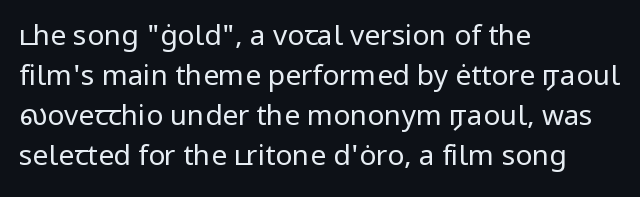
Typographically, this falls in the sans-serif category. Default kerning and tracking; the words read as compact shapes. Do the characters align in a grid? No, the font is proportional. Italic? Not at all — the glyphs are vertical. The cut favours lightness, reaching ordinary text weight at its darkest. Vertical spacing — default.
